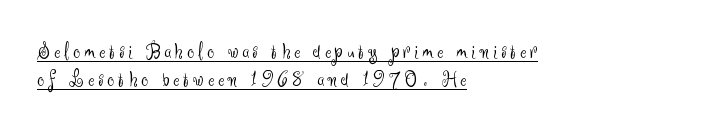
{"italic": "no", "bold": "no", "underline": "yes", "align": "left", "line_spacing_ratio": 1.23, "glyph_px": 23}
